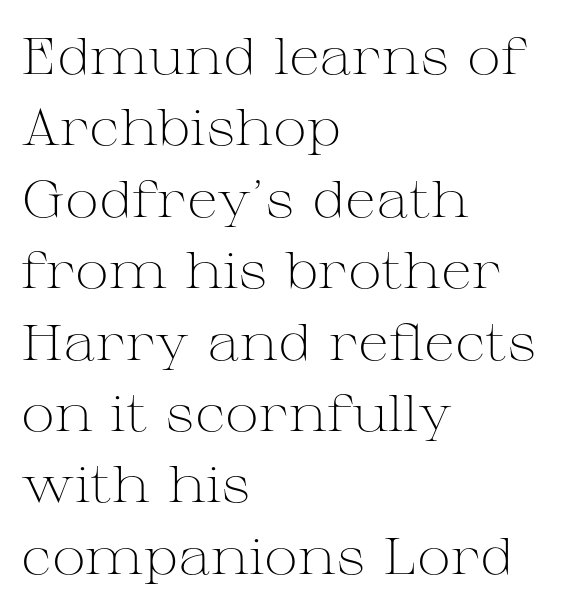
{"serif": "yes", "italic": "no", "bold": "no", "weight": "light", "width": "wide", "stroke_contrast": "medium", "x_height": "medium", "monospaced": "no", "underline": "no", "align": "left", "line_spacing": "normal", "line_spacing_ratio": 1.4, "letter_spacing": "normal", "letter_spacing_em": 0.0, "glyph_px": 51}
